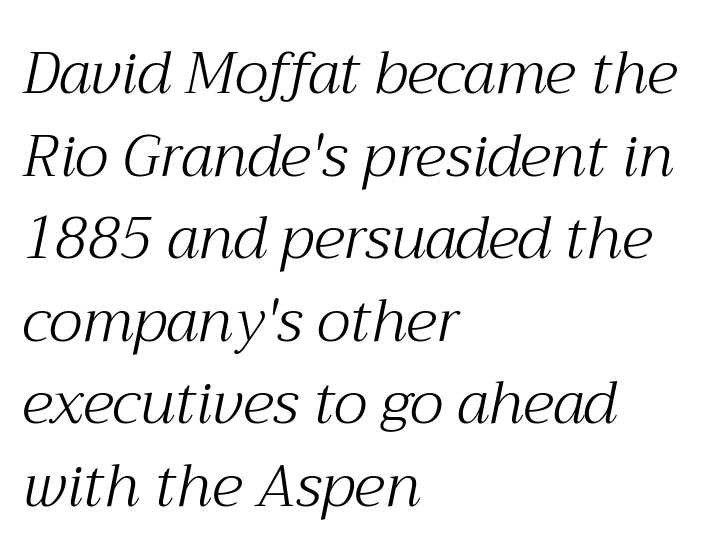
{"serif": "yes", "italic": "yes", "lean": "right", "slant_degrees": 12, "bold": "no", "weight": "light", "width": "normal", "stroke_contrast": "medium", "x_height": "medium", "monospaced": "no", "underline": "no", "align": "left", "line_spacing": "normal", "line_spacing_ratio": 1.4, "letter_spacing": "normal", "letter_spacing_em": 0.0, "glyph_px": 59}
